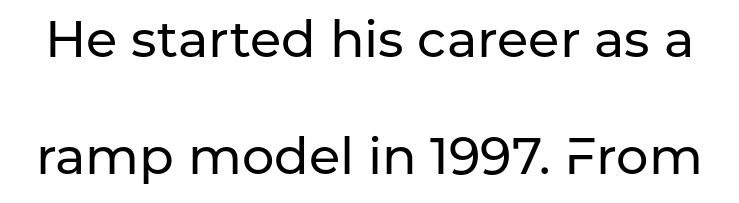
The type is set solid horizontally, with unmodified tracking. Is this a fixed-width face? No — the glyphs have proportional, varying widths. Serifs: no, the terminals of the letterforms are clean. What's the leading like? Stretched, with rows far apart. This is roman type, the default non-slanted kind.
